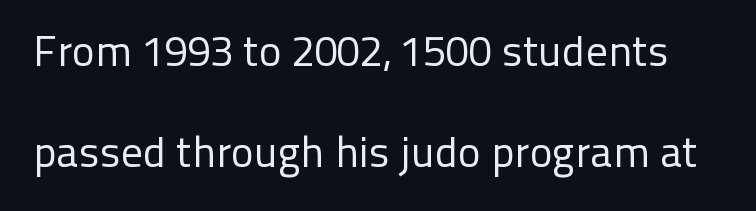
The image shows 43 px regular-weight sans-serif type, upright; set loose line spacing (2.34x), normal letter spacing, not underlined; low stroke contrast and a medium x-height.
